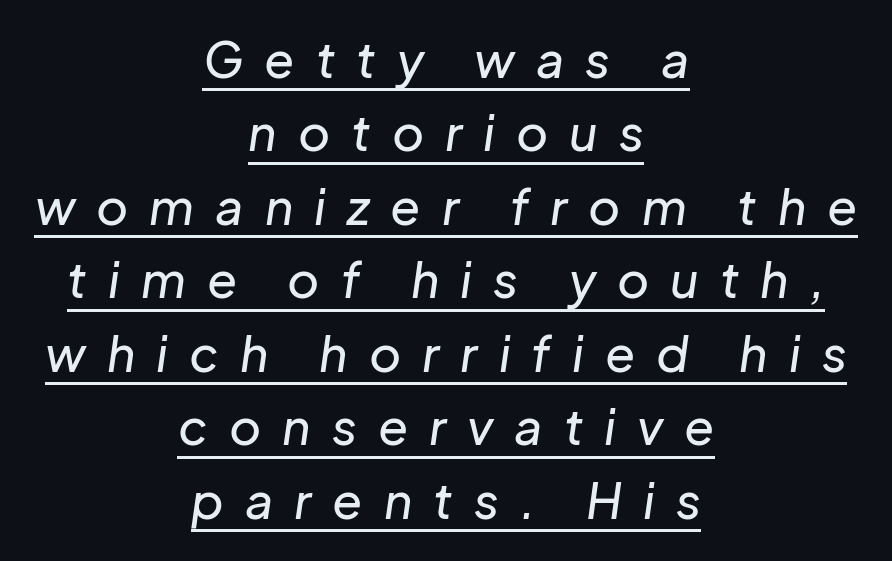
{"italic": "yes", "lean": "right", "slant_degrees": 8, "width": "normal", "stroke_contrast": "low", "x_height": "medium", "monospaced": "no", "underline": "yes", "align": "center", "line_spacing": "normal", "line_spacing_ratio": 1.5, "letter_spacing": "wide", "letter_spacing_em": 0.43, "glyph_px": 49}
